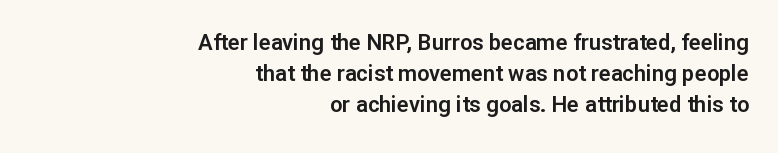
{"italic": "no", "underline": "no", "align": "right", "line_spacing": "normal", "line_spacing_ratio": 1.41, "letter_spacing": "normal", "letter_spacing_em": 0.0, "glyph_px": 22}
